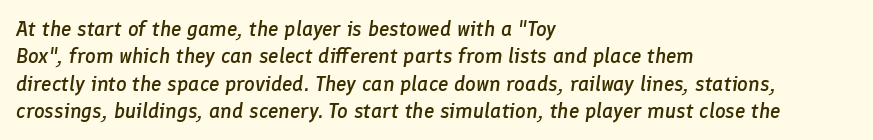
{"italic": "yes", "lean": "right", "slant_degrees": 8, "bold": "semi", "underline": "no", "align": "left", "line_spacing": "normal", "line_spacing_ratio": 1.3, "letter_spacing": "normal", "letter_spacing_em": 0.0, "glyph_px": 21}
